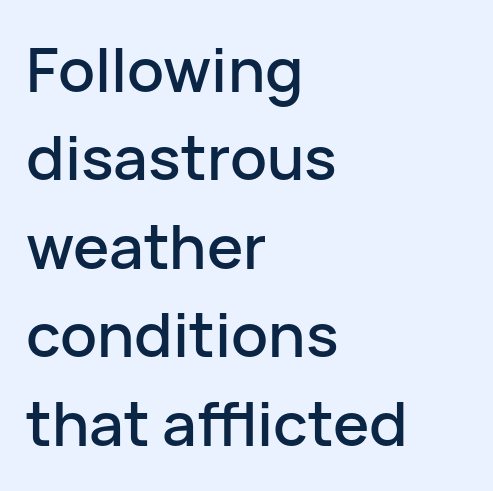
The image shows 61 px sans-serif type, upright; set left-aligned, normal line spacing (1.45x), normal letter spacing, not underlined; low stroke contrast and a medium x-height.
